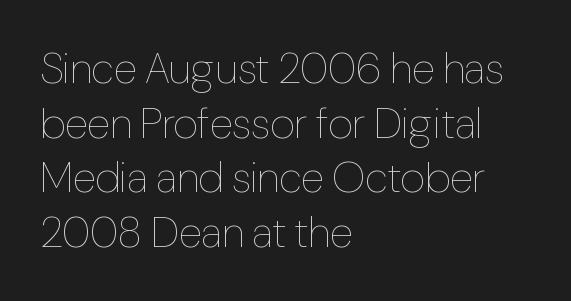
Unmarked baselines from the first word to the last. Vertically, the passage feels balanced, rows spaced as you'd expect. The face used here is rendered with its standard letterfit. Do the letters lean? They stand straight.
